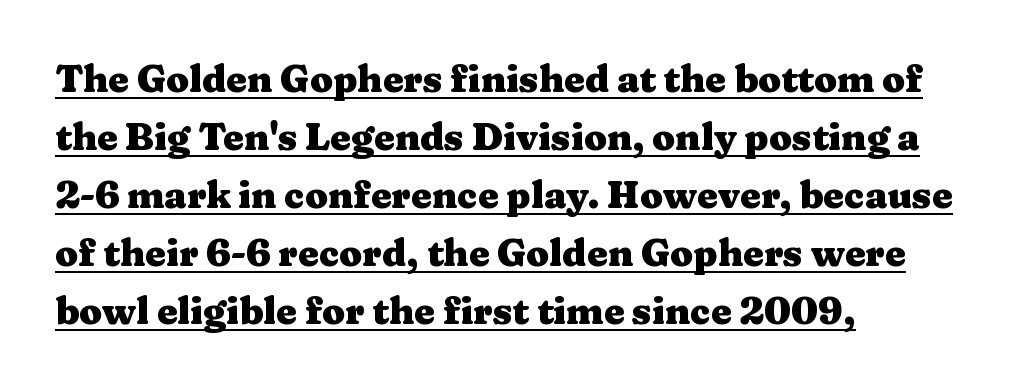
{"serif": "yes", "italic": "no", "bold": "yes", "weight": "heavy", "width": "wide", "stroke_contrast": "medium", "x_height": "medium", "monospaced": "no", "underline": "yes", "align": "left", "line_spacing": "normal", "line_spacing_ratio": 1.57, "letter_spacing": "normal", "letter_spacing_em": 0.0, "glyph_px": 37}
